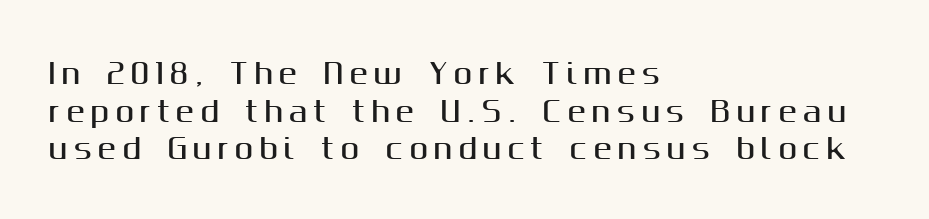
Q: Is the text italic (slanted)? A: No, it is upright.
Q: Is the typeface a serif or a sans-serif typeface? A: Sans-serif.
Q: Is the text underlined? A: No.
Q: How is the paragraph aligned? A: Left-aligned.
Q: Is the spacing between letters normal or unusually wide? A: Unusually wide.
Q: Is the spacing between lines tight, normal or loose? A: Normal.
Q: Width (condensed, normal, or wide)? A: Normal.
Q: Stroke contrast? A: Medium.
Q: x-height? A: Medium.
Q: Monospaced? A: No.
